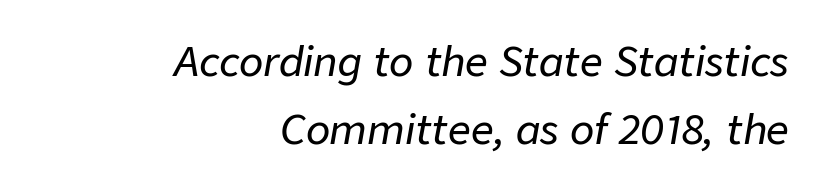
{"italic": "yes", "lean": "right", "slant_degrees": 9, "width": "normal", "stroke_contrast": "low", "x_height": "medium", "monospaced": "no", "underline": "no", "align": "right", "line_spacing": "normal", "line_spacing_ratio": 1.7, "letter_spacing": "normal", "letter_spacing_em": 0.0, "glyph_px": 40}
